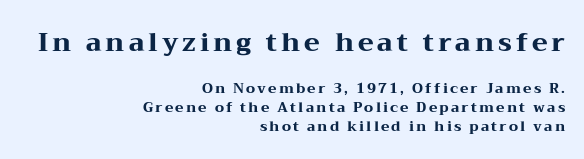
The image shows 26 px bold type, upright; set right-aligned, normal line spacing (1.38x), not underlined; the first (top) block is 1.86x larger.
